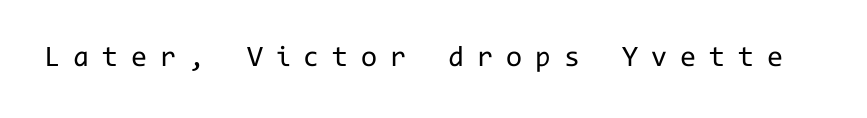
Q: Is the text bold? A: No.
Q: Is the text italic (slanted)? A: No, it is upright.
Q: Is the typeface a serif or a sans-serif typeface? A: Sans-serif.
Q: Is the text underlined? A: No.
Q: Is the spacing between letters normal or unusually wide? A: Unusually wide.
Q: Width (condensed, normal, or wide)? A: Normal.
Q: Stroke contrast? A: Low.
Q: x-height? A: Medium.
Q: Monospaced? A: Yes.
